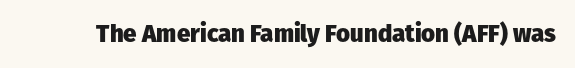
What stands out about the letter spacing? Nothing — it is the standard amount. Upright lettering throughout. Bold? Absolutely — the strokes are thick and heavy. The glyphs are unaccompanied by any horizontal stroke below them.
